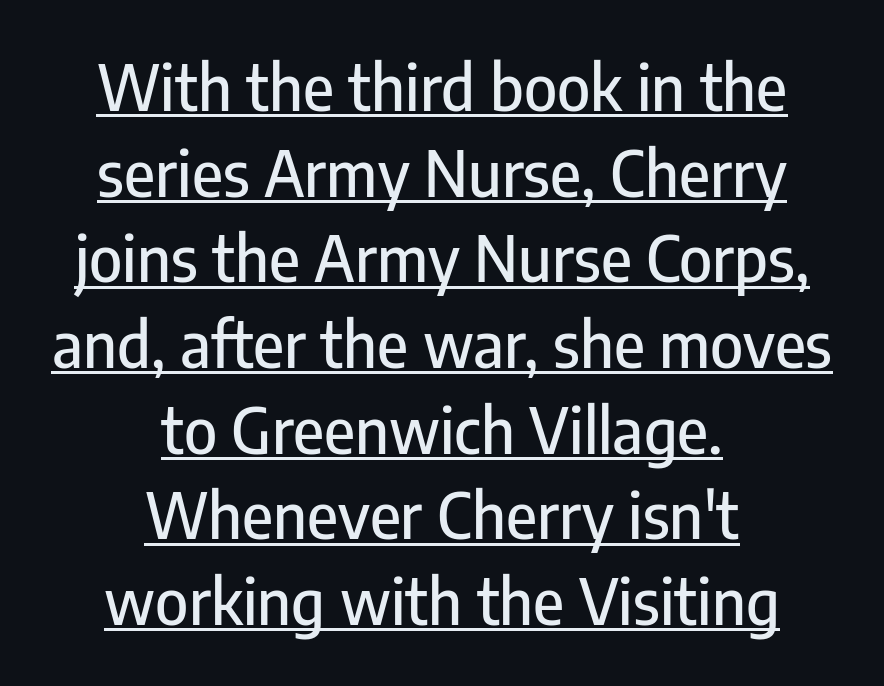
The image shows 63 px condensed sans-serif type, upright; set centered, normal line spacing (1.36x), normal letter spacing, underlined; low stroke contrast and a medium x-height.
